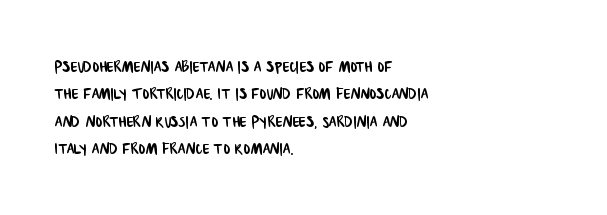
The image shows 20 px text type; set left-aligned, normal line spacing (1.37x), normal letter spacing, not underlined.
